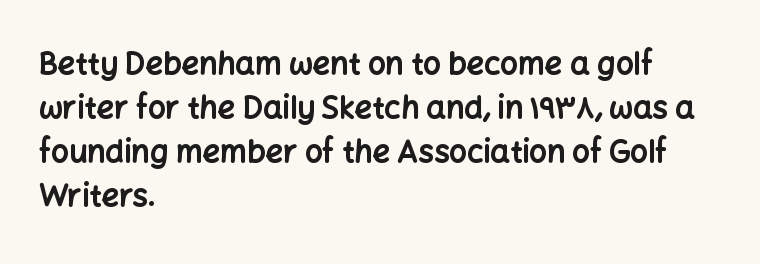
Q: Is the text bold? A: Yes.
Q: Is the text italic (slanted)? A: No, it is upright.
Q: Is the typeface a serif or a sans-serif typeface? A: Sans-serif.
Q: Is the text underlined? A: No.
Q: How is the paragraph aligned? A: Left-aligned.
Q: Is the spacing between letters normal or unusually wide? A: Normal.
Q: Is the spacing between lines tight, normal or loose? A: Normal.
Q: Width (condensed, normal, or wide)? A: Normal.
Q: Stroke contrast? A: Low.
Q: x-height? A: Medium.
Q: Monospaced? A: No.
